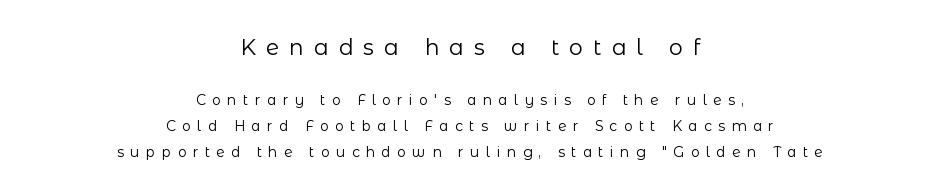
The image shows 22 px text type, upright; set centered, line spacing 1.85x, unusually wide letter spacing (+0.45 em), not underlined; the first (top) block is 1.57x larger.
